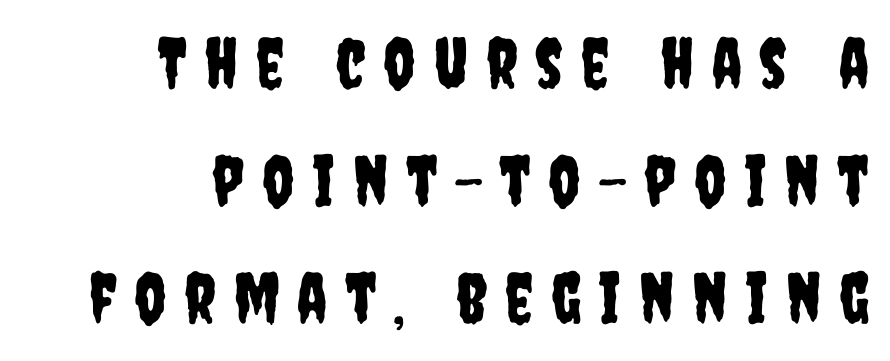
Q: Is the text italic (slanted)? A: No, it is upright.
Q: Is the typeface a serif or a sans-serif typeface? A: Sans-serif.
Q: Is the text underlined? A: No.
Q: How is the paragraph aligned? A: Right-aligned.
Q: Is the spacing between letters normal or unusually wide? A: Unusually wide.
Q: Is the spacing between lines tight, normal or loose? A: Normal.
Q: Width (condensed, normal, or wide)? A: Condensed.
Q: Stroke contrast? A: Low.
Q: x-height? A: Large.
Q: Monospaced? A: No.
